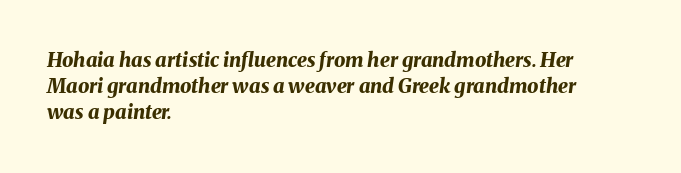
The rendering uses a moderate line-height, typical for paragraphs. The face used here is rendered with its standard letterfit. Beneath every word, the page is bare. The passage shown is emphatically bold. An italicized treatment has been applied to the whole sample. Teacher's note: observe the even left margin — that is flush-left alignment.
